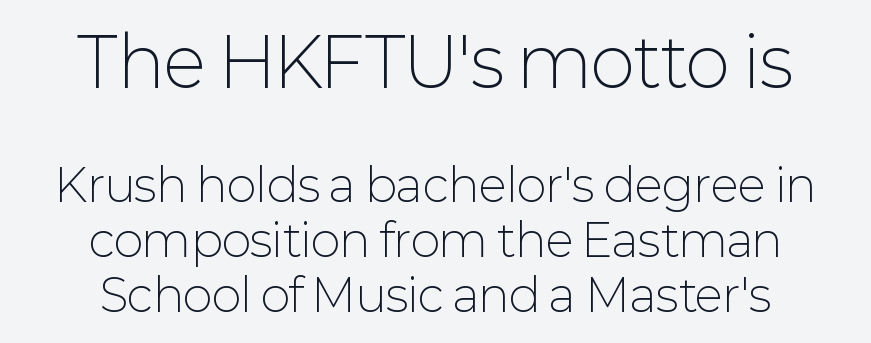
{"serif": "no", "italic": "no", "bold": "no", "weight": "light", "width": "normal", "stroke_contrast": "low", "x_height": "medium", "monospaced": "no", "underline": "no", "align": "center", "line_spacing_ratio": 1.22, "letter_spacing": "normal", "letter_spacing_em": 0.0, "larger_block": "first", "size_ratio": 1.51, "glyph_px": 68}
